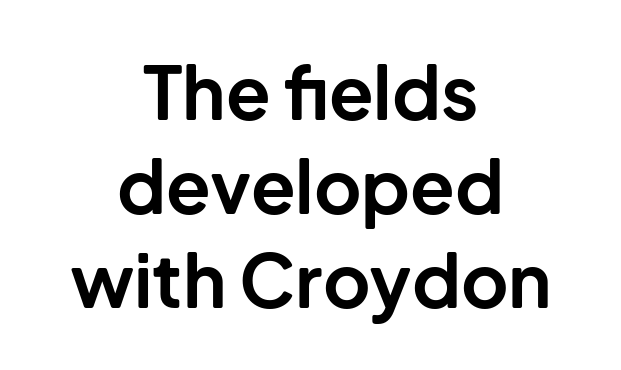
{"serif": "no", "italic": "no", "bold": "yes", "weight": "bold", "width": "normal", "stroke_contrast": "low", "x_height": "medium", "monospaced": "no", "underline": "no", "align": "center", "line_spacing": "normal", "line_spacing_ratio": 1.29, "letter_spacing": "normal", "letter_spacing_em": 0.0, "glyph_px": 73}
